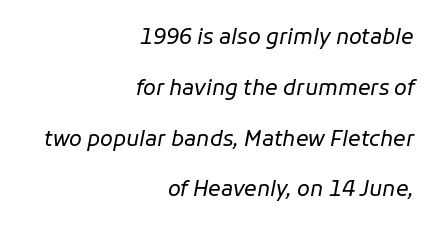
The image shows 21 px text type, italic (leaning right); set right-aligned, loose line spacing (2.42x), normal letter spacing, not underlined.
